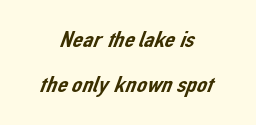
The image shows 23 px text type; set centered, loose line spacing (1.95x), normal letter spacing, not underlined.
